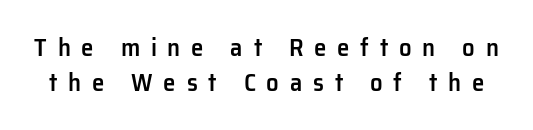
{"italic": "no", "bold": "semi", "underline": "no", "line_spacing": "normal", "line_spacing_ratio": 1.41, "letter_spacing": "wide", "letter_spacing_em": 0.43, "glyph_px": 25}
